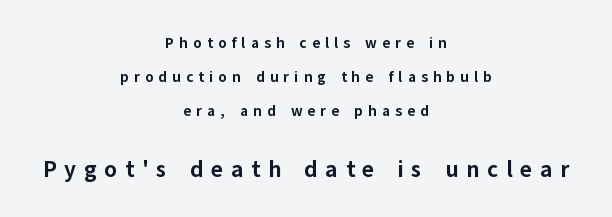
The image shows 23 px bold type, upright; set centered, loose line spacing (2.28x), unusually wide letter spacing (+0.34 em), not underlined; the second (bottom) block is 1.53x larger.
